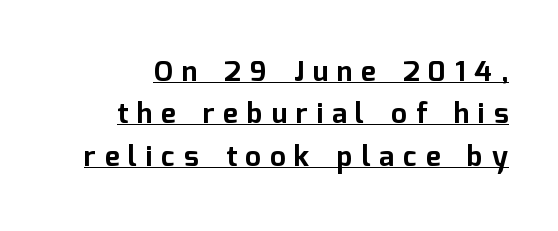
Q: Is the text bold? A: Yes.
Q: Is the text italic (slanted)? A: No, it is upright.
Q: Is the typeface a serif or a sans-serif typeface? A: Sans-serif.
Q: Is the text underlined? A: Yes.
Q: Is the spacing between letters normal or unusually wide? A: Unusually wide.
Q: Is the spacing between lines tight, normal or loose? A: Normal.
Q: Width (condensed, normal, or wide)? A: Normal.
Q: Stroke contrast? A: Low.
Q: x-height? A: Medium.
Q: Monospaced? A: No.
